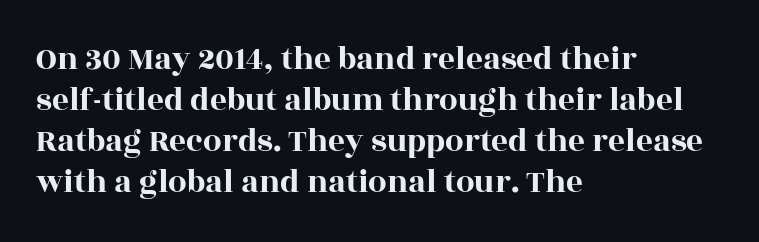
These lines keep a tight, regular rhythm from letter to letter. Nope, not italic — everything's standing straight. The letters advance in unequal steps, a hallmark of proportional type. Plain, unruled lines of type. The characters display serif detailing at their extremities.
